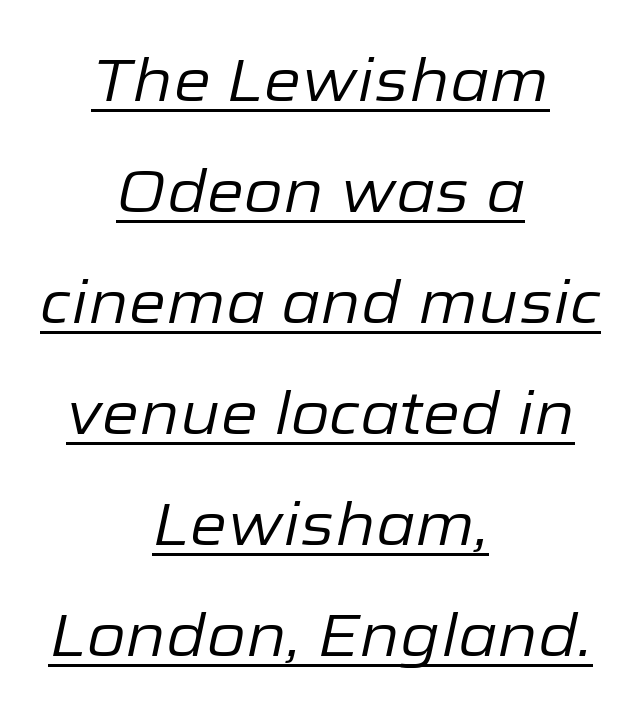
{"italic": "yes", "lean": "right", "slant_degrees": 12, "bold": "no", "weight": "regular", "width": "normal", "stroke_contrast": "low", "x_height": "medium", "monospaced": "no", "underline": "yes", "align": "center", "line_spacing_ratio": 1.85, "letter_spacing": "normal", "letter_spacing_em": 0.0, "glyph_px": 60}
